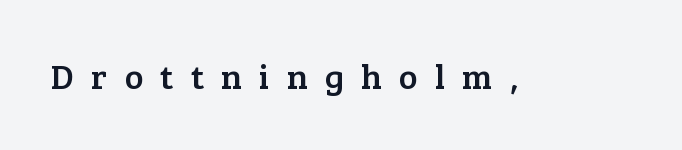
{"serif": "yes", "italic": "no", "width": "normal", "stroke_contrast": "low", "x_height": "medium", "monospaced": "no", "underline": "no", "letter_spacing": "wide", "letter_spacing_em": 0.49, "glyph_px": 35}
